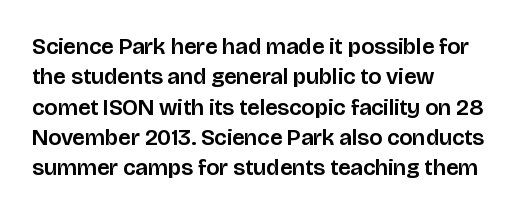
The face used here is rendered with its standard letterfit. These lines are set flush left with a ragged right edge. The glyphs are unaccompanied by any horizontal stroke below them. Normally led — the rows are evenly, conventionally spaced. Do the letters lean? They stand straight.
